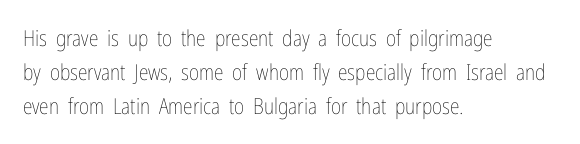
These lines stack with their left ends in a neat column. Any mark beneath the type? The region is blank. Short note: letters normally spaced. The type sits square on the baseline with zero lean.
